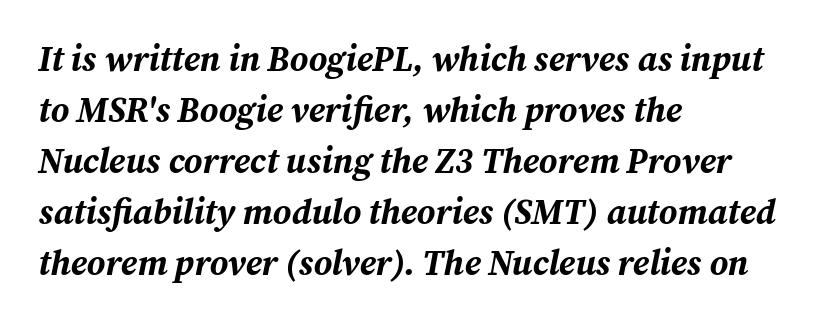
The image shows 35 px bold type, italic (leaning right); set left-aligned, normal line spacing (1.46x), normal letter spacing, not underlined; medium stroke contrast and a medium x-height.
